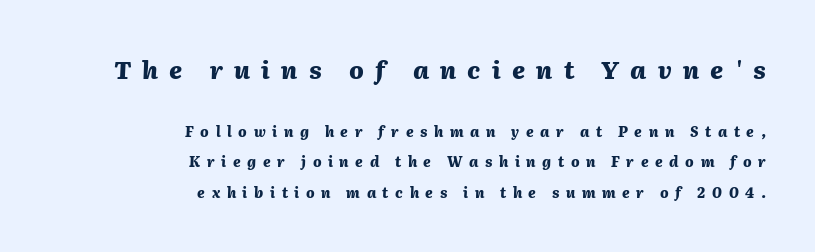
Q: Is the text bold? A: Yes.
Q: Is the text italic (slanted)? A: Yes, it leans right by about 2 degrees.
Q: Is the text underlined? A: No.
Q: How is the paragraph aligned? A: Right-aligned.
Q: Is the spacing between letters normal or unusually wide? A: Unusually wide.
Q: Is the spacing between lines tight, normal or loose? A: Loose.
Q: Which block of text is set in a larger size, the first (top) or the second (bottom)? A: The first (top) one.
